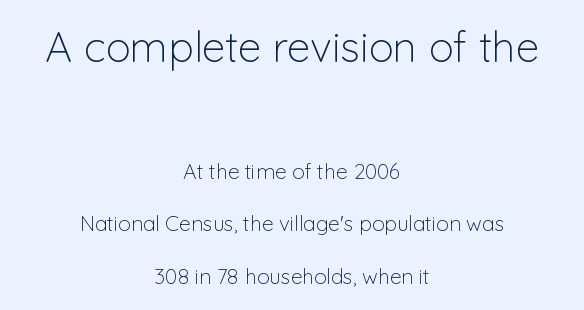
The image shows 42 px light sans-serif type, upright; set centered, loose line spacing (2.49x), normal letter spacing, not underlined; the first (top) block is 2.0x larger; low stroke contrast and a medium x-height.
